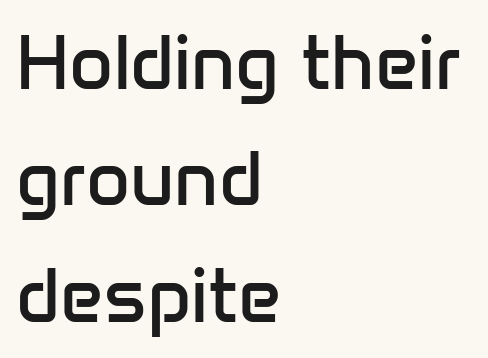
Q: Is the text bold? A: No.
Q: Is the text italic (slanted)? A: No, it is upright.
Q: Is the typeface a serif or a sans-serif typeface? A: Sans-serif.
Q: Is the text underlined? A: No.
Q: How is the paragraph aligned? A: Left-aligned.
Q: Is the spacing between letters normal or unusually wide? A: Normal.
Q: Is the spacing between lines tight, normal or loose? A: Normal.
Q: Width (condensed, normal, or wide)? A: Normal.
Q: Stroke contrast? A: Low.
Q: x-height? A: Medium.
Q: Monospaced? A: No.
